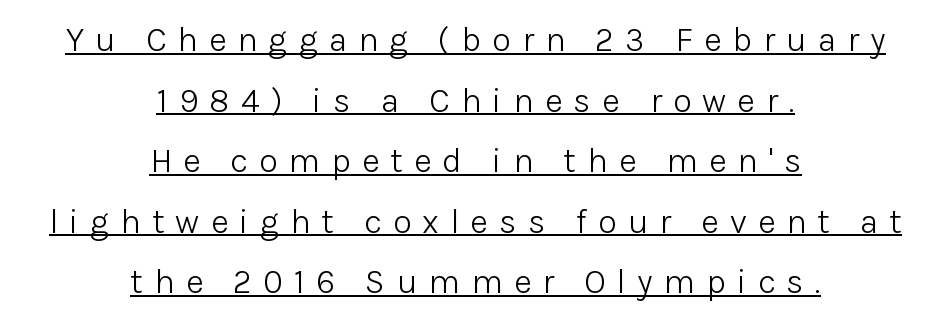
Nothing sits at the stroke ends, so this counts as sans-serif. The typesetter has applied underlining to the passage shown. Varying glyph widths throughout — classic text-font behaviour. The type sits square on the baseline with zero lean. One-word summary of the alignment: center. Someone cranked the tracking dial way up on this one.
